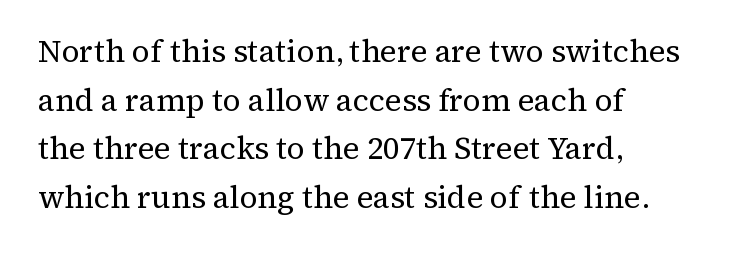
{"serif": "yes", "italic": "no", "bold": "no", "weight": "regular", "width": "normal", "stroke_contrast": "medium", "x_height": "medium", "monospaced": "no", "underline": "no", "align": "left", "line_spacing": "normal", "line_spacing_ratio": 1.57, "letter_spacing": "normal", "letter_spacing_em": 0.0, "glyph_px": 31}
